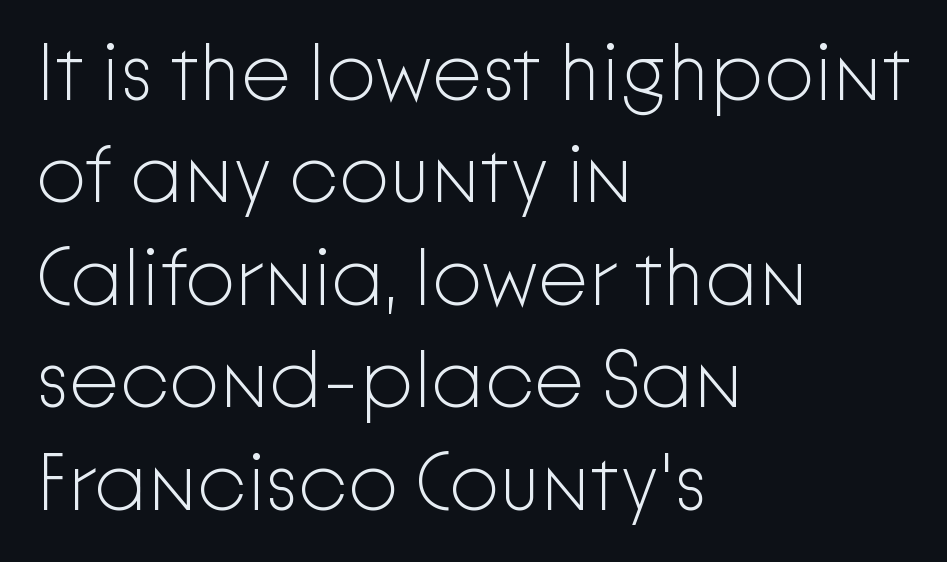
Vertically, the passage feels balanced, rows spaced as you'd expect. Each line starts at the same left margin while the right side varies. Think of a printed novel: that variable character pitch is what you see here. A typesetter would mark this as roman, not italic. Students, note that the glyphs here touch the page at normal intervals.
